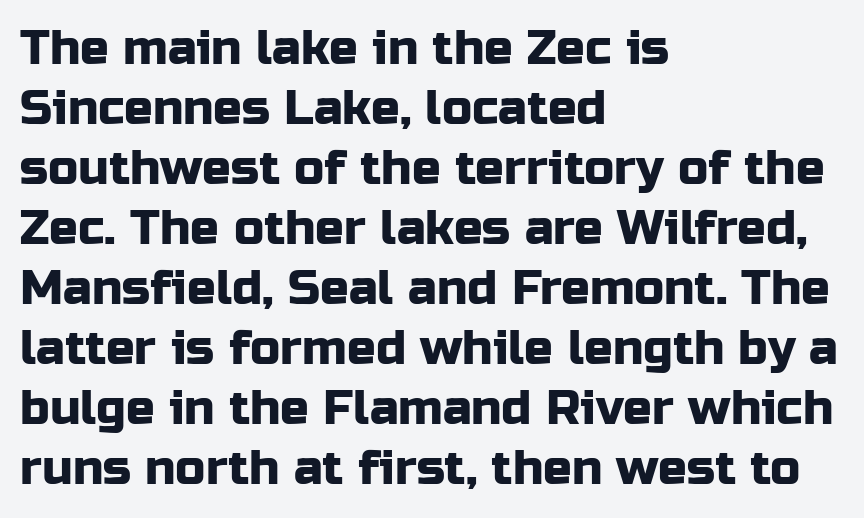
This rendering features lettering with no underline. Nobody touched the tracking dial on this one. Observe the absence of serifs on each vertical stroke in this sample. The face used here is proportionally spaced, like ordinary book or web type. The paragraph has a hard left edge and a soft right edge.
